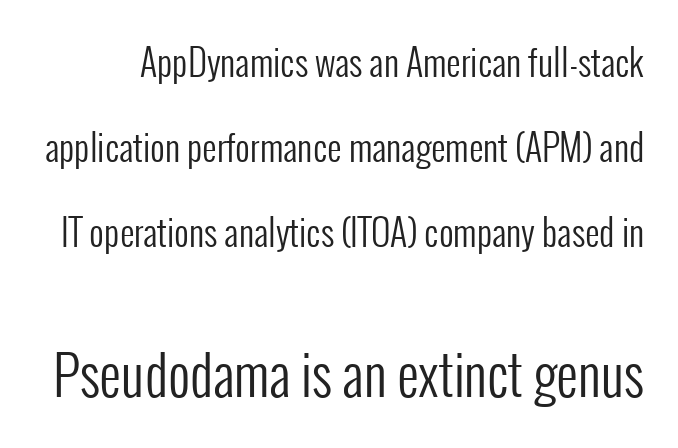
These glyphs show unthickened strokes, regular width or finer. Character size in the trailing block exceeds that of the leading block. You could not count columns in this text — the font is proportionally spaced. The letterforms sit shoulder to shoulder at normal distance. When letters stand straight like this, we call the style roman or upright.
